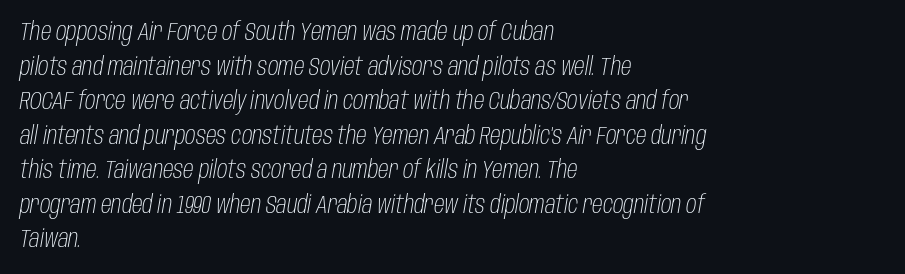
{"italic": "yes", "lean": "right", "slant_degrees": 10, "bold": "no", "underline": "no", "align": "left", "line_spacing": "normal", "line_spacing_ratio": 1.44, "letter_spacing": "normal", "letter_spacing_em": 0.0, "glyph_px": 24}
